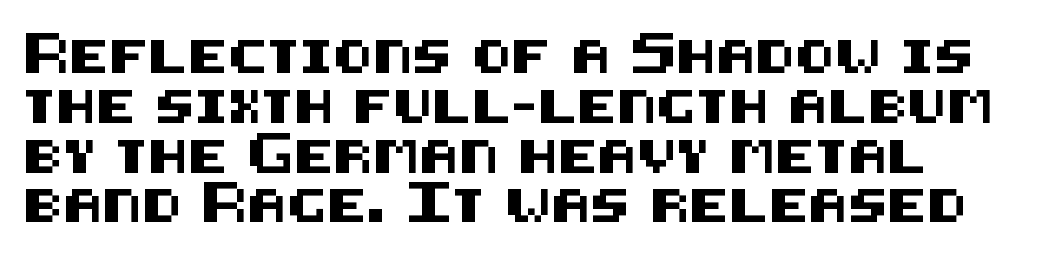
{"serif": "no", "italic": "no", "width": "normal", "stroke_contrast": "medium", "x_height": "large", "underline": "no", "line_spacing": "normal", "line_spacing_ratio": 1.51, "letter_spacing": "normal", "letter_spacing_em": 0.0, "glyph_px": 33}
